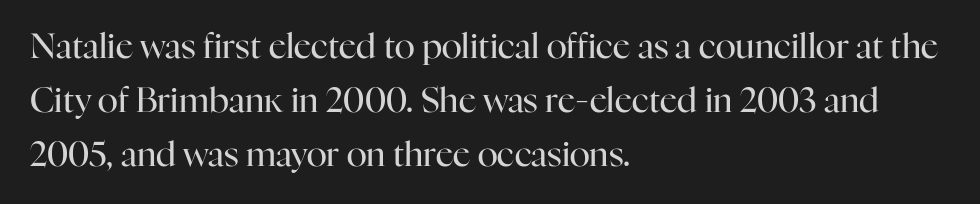
The image shows 34 px regular-weight serif type, upright; set left-aligned, normal line spacing (1.59x), normal letter spacing, not underlined; high stroke contrast and a medium x-height.
